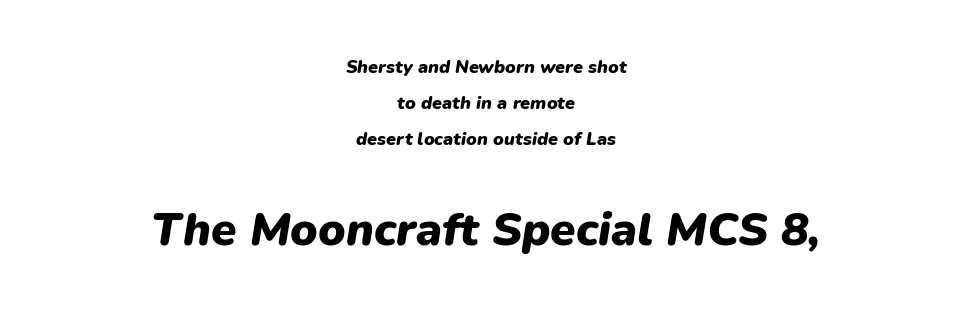
Q: Is the text bold? A: Yes.
Q: Is the text italic (slanted)? A: Yes, it leans right by about 9 degrees.
Q: Is the text underlined? A: No.
Q: How is the paragraph aligned? A: Centered.
Q: Is the spacing between letters normal or unusually wide? A: Normal.
Q: Is the spacing between lines tight, normal or loose? A: Loose.
Q: Which block of text is set in a larger size, the first (top) or the second (bottom)? A: The second (bottom) one.
Q: Width (condensed, normal, or wide)? A: Normal.
Q: Stroke contrast? A: Low.
Q: x-height? A: Medium.
Q: Monospaced? A: No.
